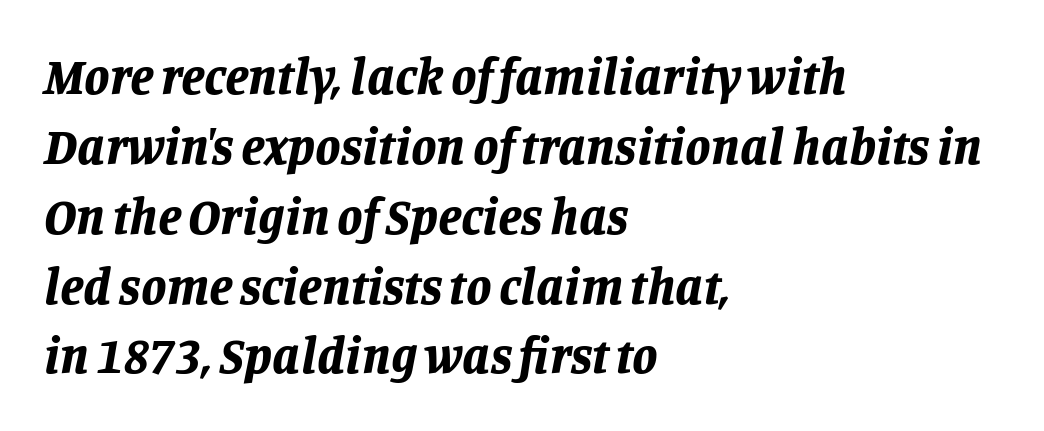
The line-height multiplier appears to be the usual default. A typesetter would call this proportional, since set widths differ per character. The face used here has a pronounced slope to its letters. Does the weight exceed regular? Yes, all the way to bold.
